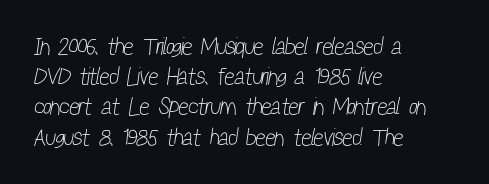
Q: Is the text bold? A: No.
Q: Is the text underlined? A: No.
Q: How is the paragraph aligned? A: Left-aligned.
Q: Is the spacing between letters normal or unusually wide? A: Normal.
Q: Is the spacing between lines tight, normal or loose? A: Normal.
